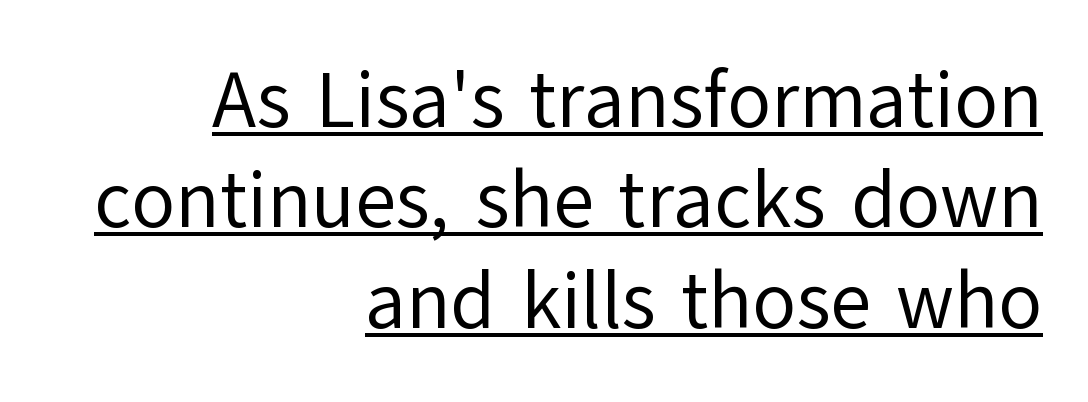
Q: Is the text bold? A: No.
Q: Is the text italic (slanted)? A: No, it is upright.
Q: Is the typeface a serif or a sans-serif typeface? A: Sans-serif.
Q: Is the text underlined? A: Yes.
Q: How is the paragraph aligned? A: Right-aligned.
Q: Is the spacing between letters normal or unusually wide? A: Normal.
Q: Is the spacing between lines tight, normal or loose? A: Normal.
Q: Width (condensed, normal, or wide)? A: Normal.
Q: Stroke contrast? A: Low.
Q: x-height? A: Medium.
Q: Monospaced? A: No.
